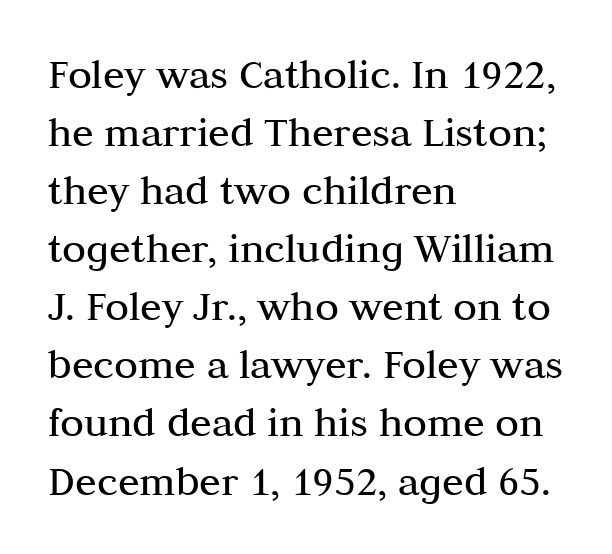
The face used here is seriffed, in the tradition of book romans. Students, observe: this is what conventionally led text looks like. Characters remain perfectly vertical along every line. Words float on clear page, feet unadorned.
